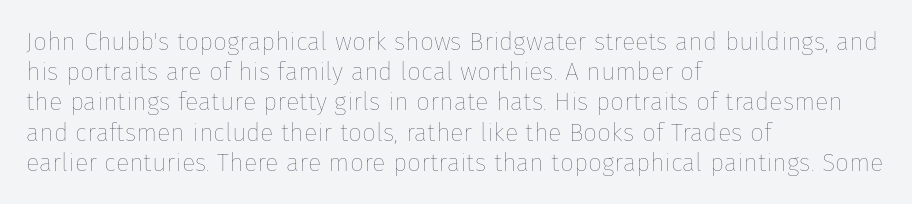
Q: Is the text bold? A: No.
Q: Is the text italic (slanted)? A: No, it is upright.
Q: Is the text underlined? A: No.
Q: How is the paragraph aligned? A: Left-aligned.
Q: Is the spacing between letters normal or unusually wide? A: Normal.
